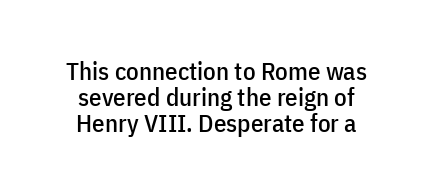
Q: Is the text italic (slanted)? A: No, it is upright.
Q: Is the text underlined? A: No.
Q: Is the spacing between letters normal or unusually wide? A: Normal.
Q: Is the spacing between lines tight, normal or loose? A: Tight.
